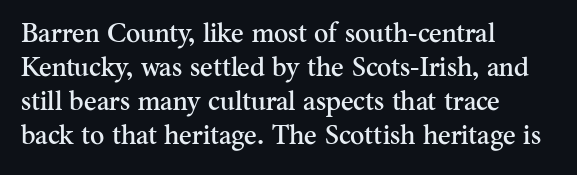
Q: Is the text italic (slanted)? A: No, it is upright.
Q: Is the text underlined? A: No.
Q: How is the paragraph aligned? A: Left-aligned.
Q: Is the spacing between letters normal or unusually wide? A: Normal.
Q: Is the spacing between lines tight, normal or loose? A: Normal.
